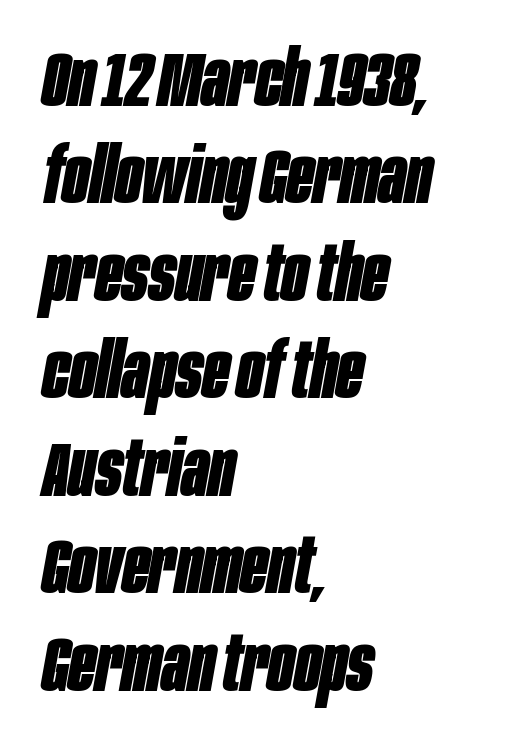
The image shows 78 px bold, condensed type, italic (leaning right); set left-aligned, normal line spacing (1.25x), normal letter spacing, not underlined; low stroke contrast and a large x-height.
